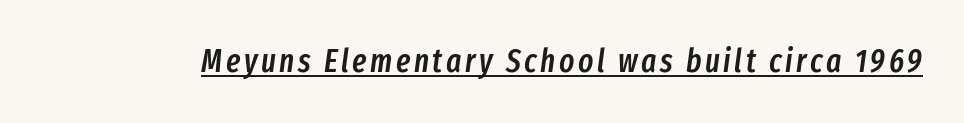
{"italic": "yes", "lean": "right", "slant_degrees": 8, "bold": "semi", "weight": "semibold", "width": "condensed", "stroke_contrast": "low", "x_height": "medium", "monospaced": "no", "underline": "yes", "glyph_px": 32}
